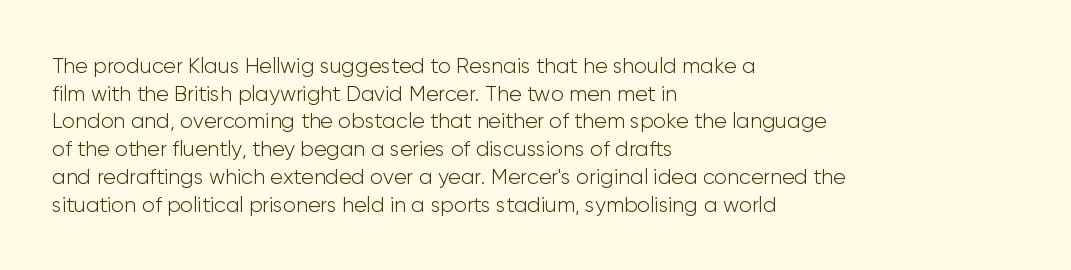
Every stem runs plumb, perpendicular to the baseline. Leftover space on each line is placed entirely after the last word. Check the space under the baseline: it is left empty. This reads as an unemphasized weight, regular at the heaviest. Caption: standard tracking, unaltered.
